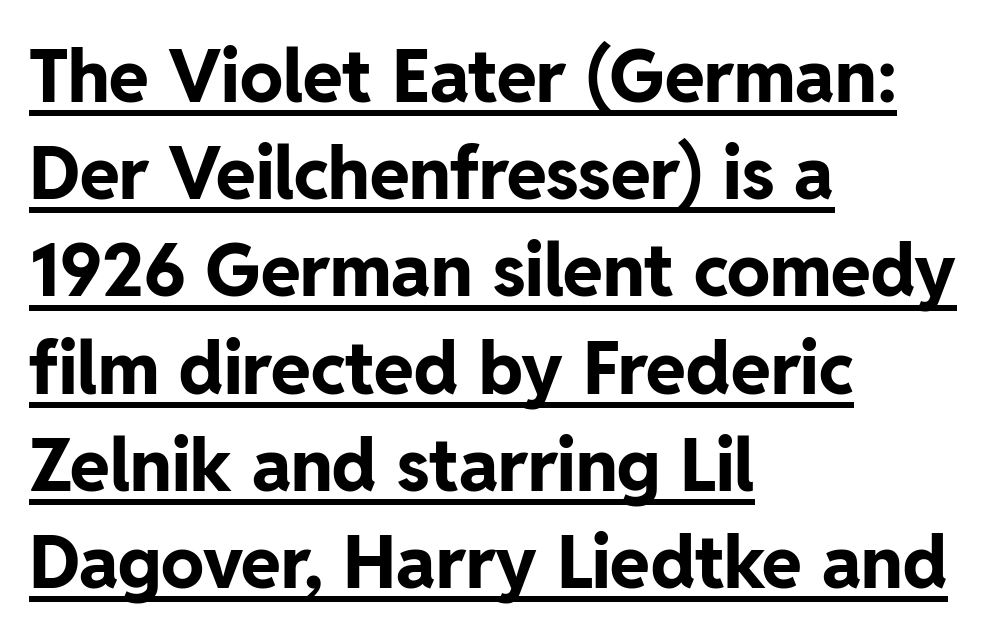
Q: Is the text bold? A: Yes.
Q: Is the text italic (slanted)? A: No, it is upright.
Q: Is the typeface a serif or a sans-serif typeface? A: Sans-serif.
Q: Is the text underlined? A: Yes.
Q: How is the paragraph aligned? A: Left-aligned.
Q: Is the spacing between letters normal or unusually wide? A: Normal.
Q: Is the spacing between lines tight, normal or loose? A: Normal.
Q: Width (condensed, normal, or wide)? A: Normal.
Q: Stroke contrast? A: Low.
Q: x-height? A: Medium.
Q: Monospaced? A: No.
